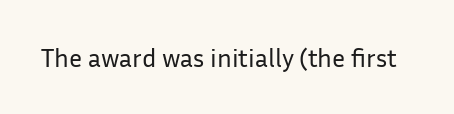
Q: Is the text bold? A: No.
Q: Is the text italic (slanted)? A: No, it is upright.
Q: Is the text underlined? A: No.
Q: Is the spacing between letters normal or unusually wide? A: Normal.
